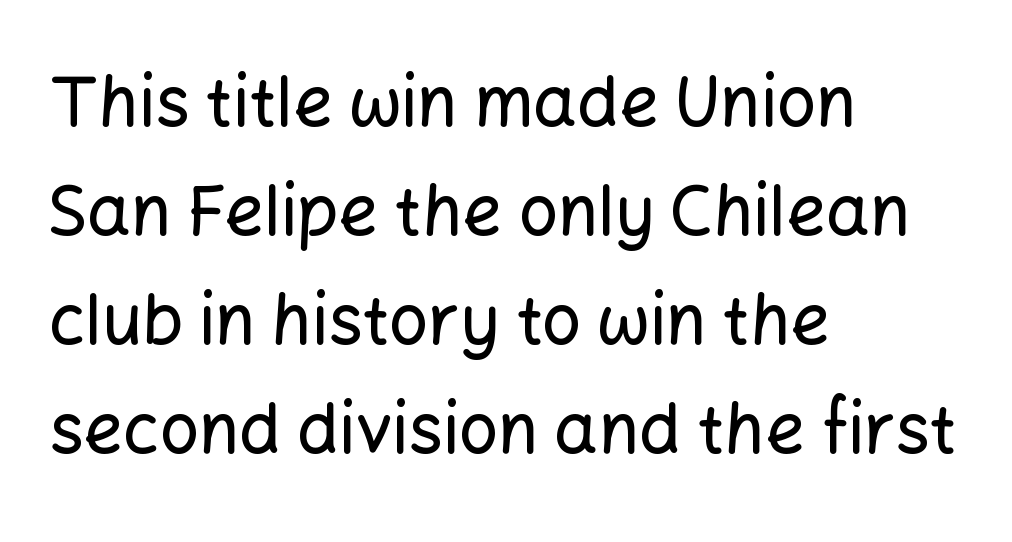
The image shows 69 px sans-serif type, upright; set left-aligned, normal line spacing (1.58x), normal letter spacing, not underlined; low stroke contrast and a medium x-height.
